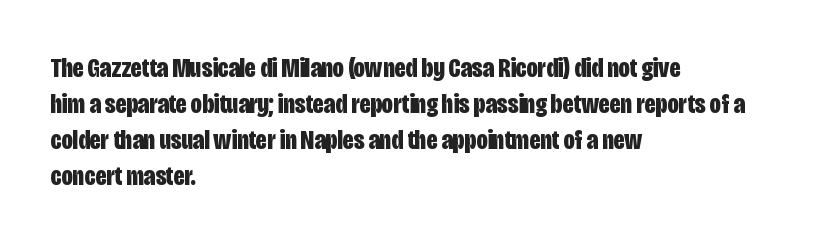
Do the characters align in a grid? No, the font is proportional. This block has exactly the height ordinary leading produces. You can tell from the bare stems that sans-serif type was used. The rendering keeps characters at their native spacing. Style check: upright.
